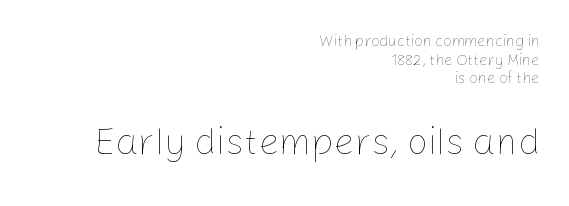
The image shows 37 px thin type, upright; set right-aligned, line spacing 1.24x, normal letter spacing, not underlined; the second (bottom) block is 2.47x larger; low stroke contrast and a medium x-height.
